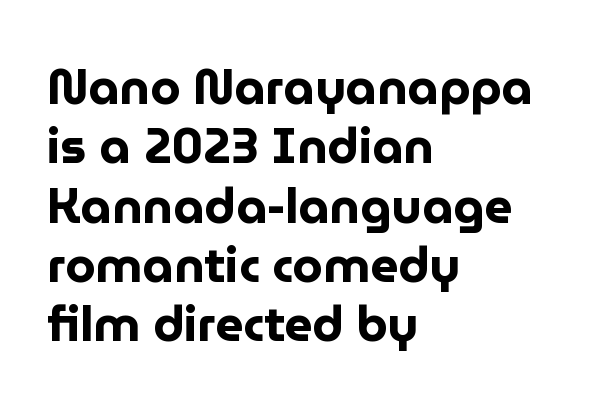
The foot of each line stays bare and open. In terms of letterform style, serifs are entirely absent. The line texture is even and compact thanks to regular tracking. Vertical strokes here are truly vertical. Does the copy run flush right? No — it runs flush left. Here the designer chose a conventional face with non-uniform glyph widths.
